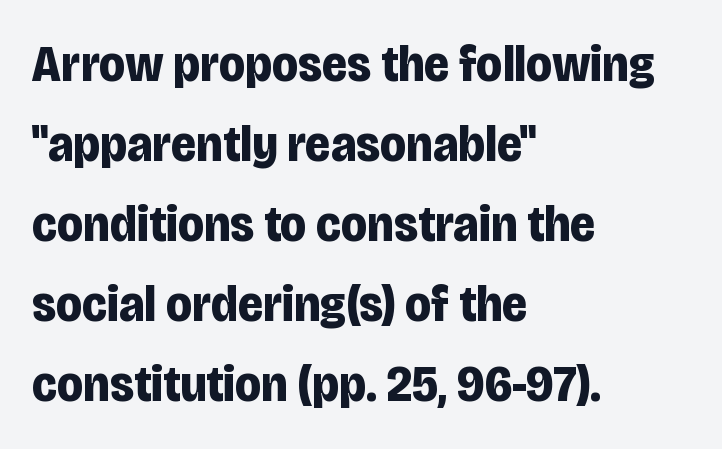
Does the weight exceed regular? Yes, all the way to bold. The passage shown is typed in a proportional face where columns would drift. Designer's note — italics off, roman on. Horizontally, the lines are justified to the leading edge only. Tracking value appears to be zero — textbook default spacing. Lines of text with bare space underneath.
